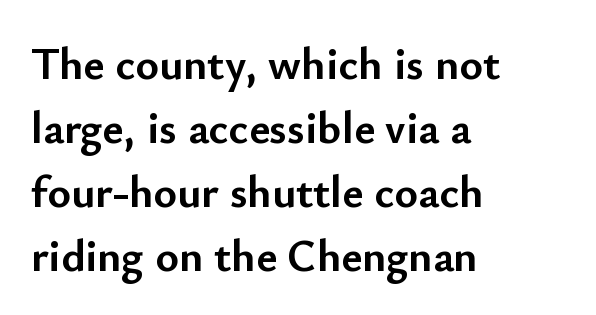
The image shows 45 px semibold sans-serif type, upright; set left-aligned, normal line spacing (1.42x), normal letter spacing, not underlined; low stroke contrast and a small x-height.
